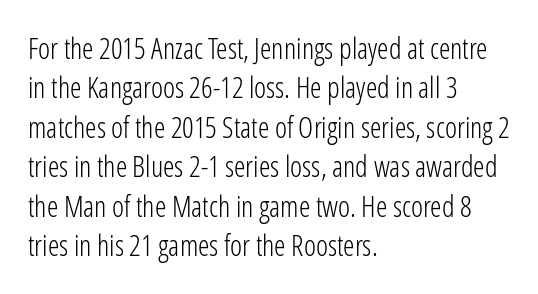
The image shows 29 px light, condensed sans-serif type, upright; set left-aligned, normal line spacing (1.36x), normal letter spacing, not underlined; low stroke contrast and a medium x-height.
